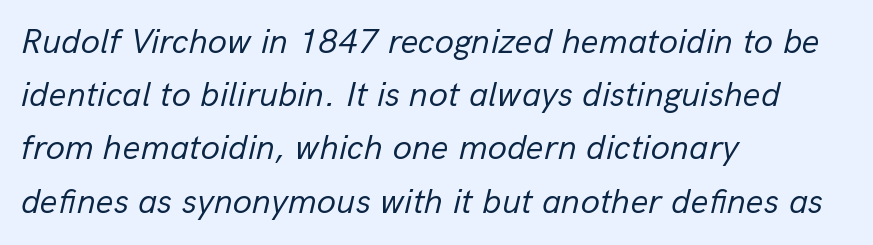
Q: Is the text bold? A: No.
Q: Is the text italic (slanted)? A: Yes, it leans right by about 13 degrees.
Q: Is the text underlined? A: No.
Q: How is the paragraph aligned? A: Left-aligned.
Q: Is the spacing between letters normal or unusually wide? A: Normal.
Q: Is the spacing between lines tight, normal or loose? A: Normal.
Q: Width (condensed, normal, or wide)? A: Normal.
Q: Stroke contrast? A: Low.
Q: x-height? A: Medium.
Q: Monospaced? A: No.
